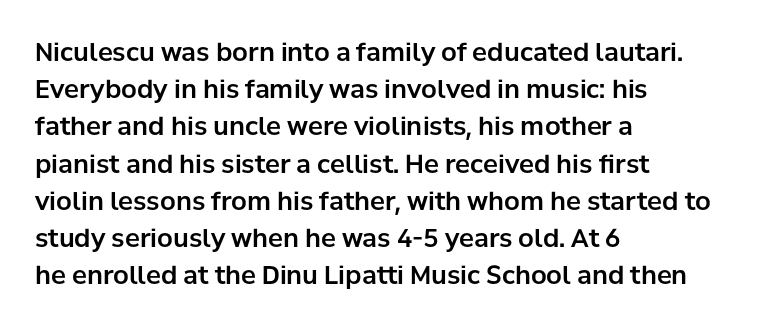
Q: Is the text italic (slanted)? A: No, it is upright.
Q: Is the text underlined? A: No.
Q: How is the paragraph aligned? A: Left-aligned.
Q: Is the spacing between letters normal or unusually wide? A: Normal.
Q: Is the spacing between lines tight, normal or loose? A: Normal.
